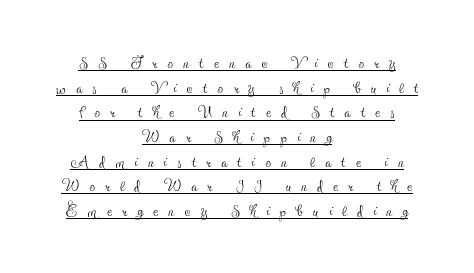
Q: Is the text bold? A: No.
Q: Is the text underlined? A: Yes.
Q: How is the paragraph aligned? A: Centered.
Q: Is the spacing between letters normal or unusually wide? A: Unusually wide.
Q: Is the spacing between lines tight, normal or loose? A: Tight.
